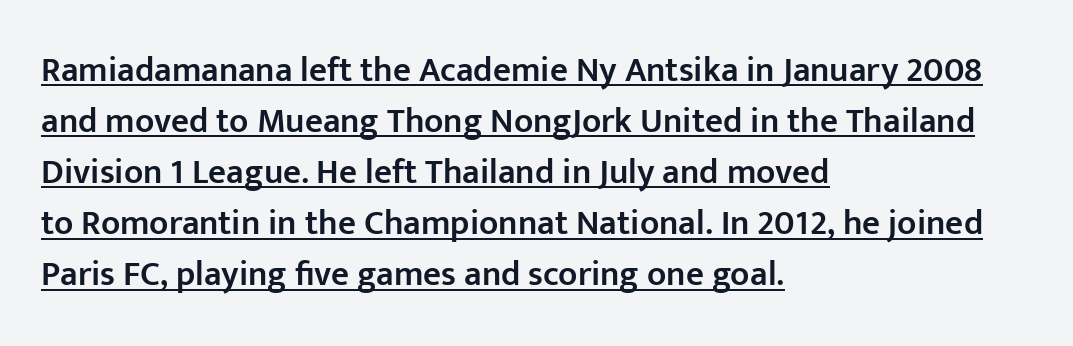
{"serif": "no", "italic": "no", "bold": "semi", "weight": "semibold", "width": "normal", "stroke_contrast": "low", "x_height": "medium", "monospaced": "no", "underline": "yes", "align": "left", "line_spacing": "normal", "line_spacing_ratio": 1.46, "letter_spacing": "normal", "letter_spacing_em": 0.0, "glyph_px": 35}
